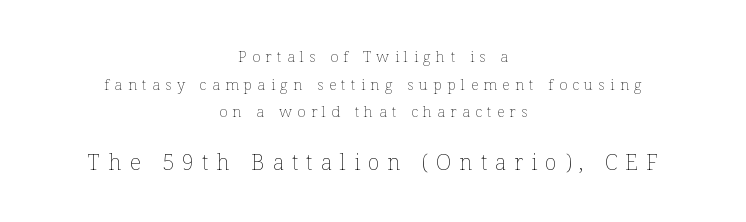
{"italic": "no", "bold": "no", "underline": "no", "align": "center", "line_spacing_ratio": 1.85, "letter_spacing": "wide", "letter_spacing_em": 0.36, "larger_block": "second", "size_ratio": 1.47, "glyph_px": 22}
